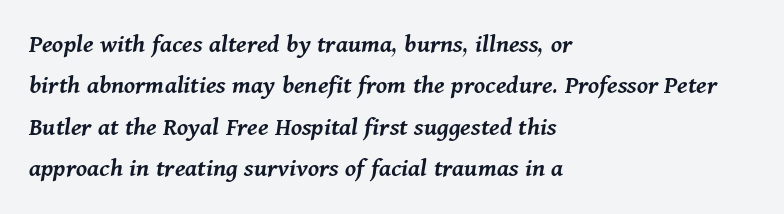
{"italic": "yes", "lean": "right", "slant_degrees": 11, "bold": "semi", "underline": "no", "align": "left", "line_spacing": "normal", "line_spacing_ratio": 1.53, "letter_spacing": "normal", "letter_spacing_em": 0.0, "glyph_px": 27}
